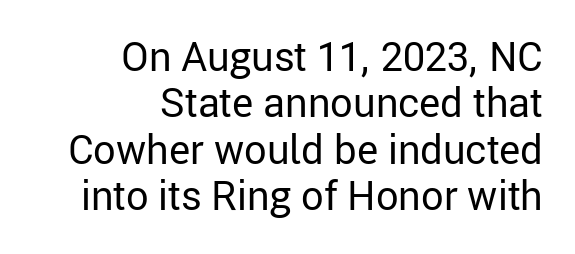
Ink coverage per letter is moderate at most. Inter-character spacing is left at the font's built-in metrics. Anything drawn beneath the words? Only blank space. Proportional: the letters do not fall into vertical columns. The font's upright variant was chosen for this text.
